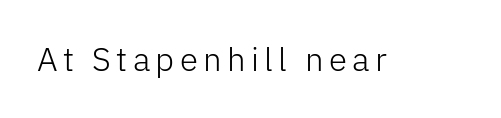
Q: Is the text bold? A: No.
Q: Is the text italic (slanted)? A: No, it is upright.
Q: Is the typeface a serif or a sans-serif typeface? A: Sans-serif.
Q: Is the text underlined? A: No.
Q: Width (condensed, normal, or wide)? A: Normal.
Q: Stroke contrast? A: Low.
Q: x-height? A: Medium.
Q: Monospaced? A: No.
